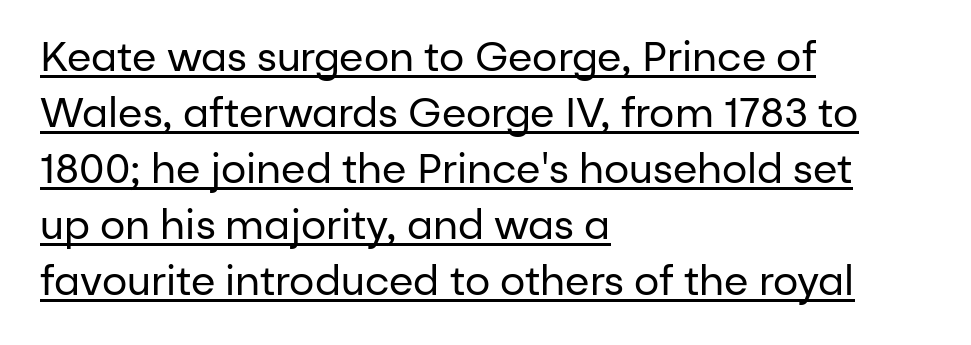
The image shows 40 px regular-weight sans-serif type, upright; set left-aligned, normal line spacing (1.4x), normal letter spacing, underlined; low stroke contrast and a medium x-height.
